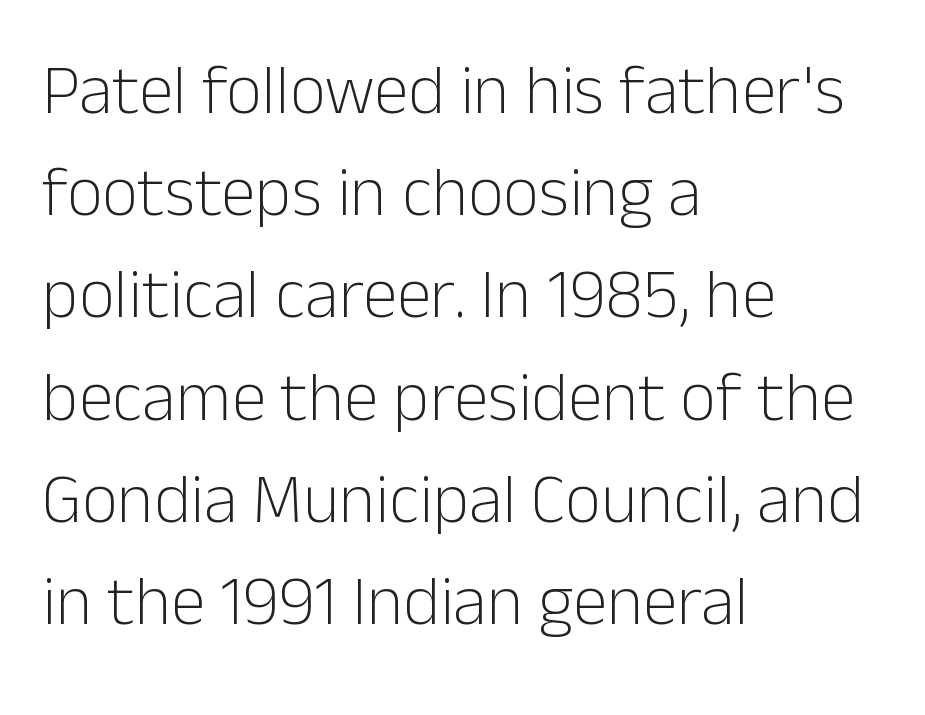
{"serif": "no", "italic": "no", "bold": "no", "weight": "light", "width": "normal", "stroke_contrast": "low", "x_height": "medium", "monospaced": "no", "underline": "no", "align": "left", "line_spacing": "normal", "line_spacing_ratio": 1.46, "letter_spacing": "normal", "letter_spacing_em": 0.0, "glyph_px": 70}
